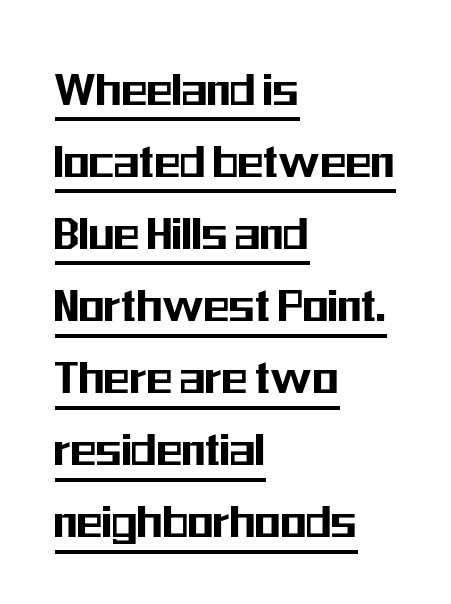
The image shows 53 px condensed sans-serif type, upright; set left-aligned, normal line spacing (1.36x), normal letter spacing, underlined; medium stroke contrast and a medium x-height.
